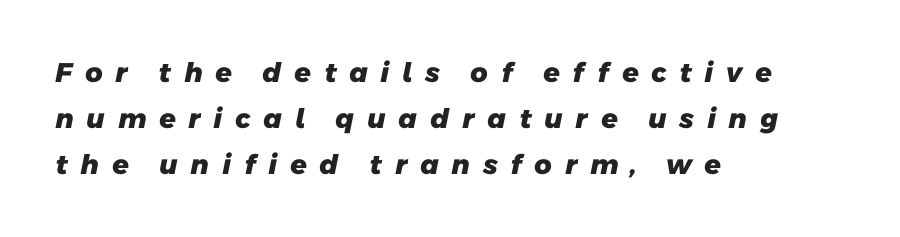
{"bold": "yes", "underline": "no", "align": "left", "line_spacing_ratio": 1.71, "letter_spacing": "wide", "letter_spacing_em": 0.44, "glyph_px": 27}
